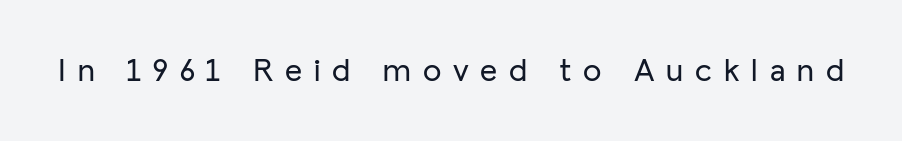
{"serif": "no", "italic": "no", "width": "normal", "stroke_contrast": "low", "x_height": "medium", "monospaced": "no", "underline": "no", "letter_spacing": "wide", "letter_spacing_em": 0.36, "glyph_px": 33}
